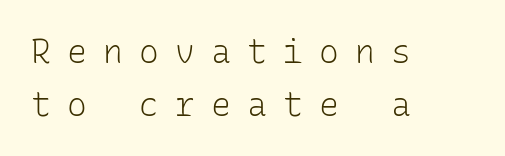
{"serif": "no", "italic": "no", "bold": "no", "weight": "light", "width": "normal", "stroke_contrast": "low", "x_height": "medium", "monospaced": "yes", "underline": "no", "align": "left", "line_spacing": "normal", "line_spacing_ratio": 1.6, "letter_spacing": "wide", "letter_spacing_em": 0.49, "glyph_px": 33}
